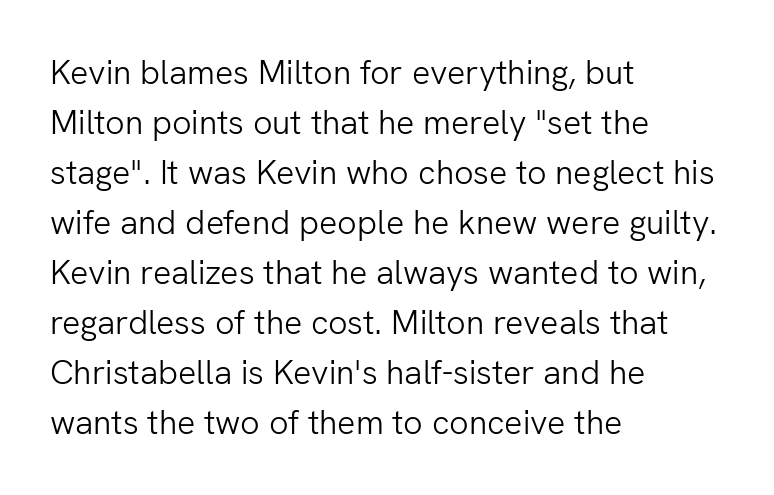
Summary of weight: not heavy and not bold. Normally led — the rows are evenly, conventionally spaced. Casual observation: everything's shoved over to the left. Honestly, the letter spacing is just normal — you wouldn't notice it. The letters stand straight up with perfectly vertical stems.
